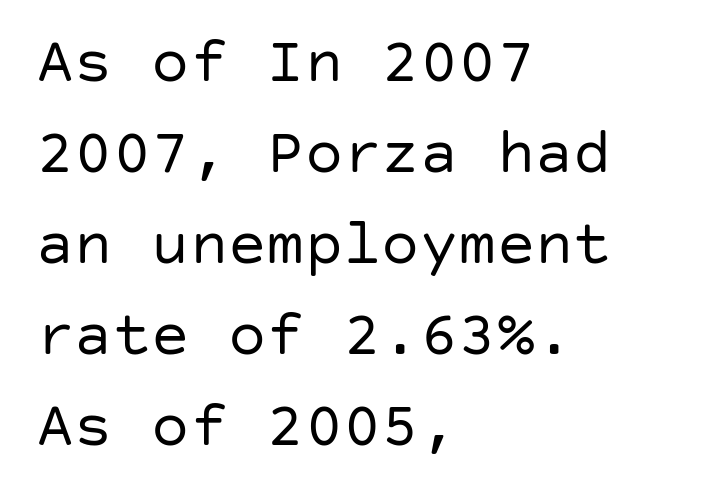
The image shows 64 px regular-weight sans-serif type, upright; set left-aligned, normal line spacing (1.42x), normal letter spacing, not underlined; low stroke contrast and a large x-height.
